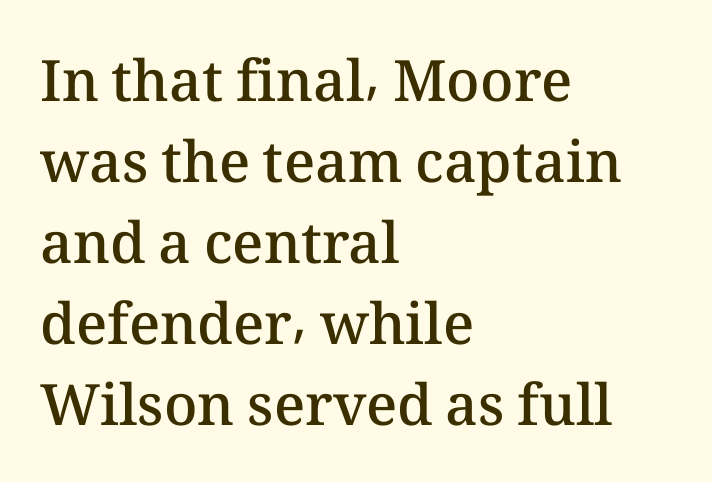
The image shows 57 px semibold type, upright; set left-aligned, normal line spacing (1.42x), normal letter spacing, not underlined; medium stroke contrast and a medium x-height.
